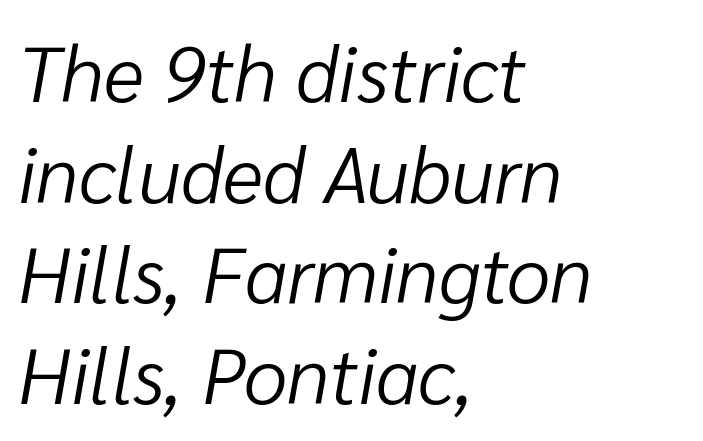
{"italic": "yes", "lean": "right", "slant_degrees": 10, "bold": "no", "weight": "light", "width": "normal", "stroke_contrast": "low", "x_height": "medium", "monospaced": "no", "underline": "no", "align": "left", "line_spacing": "normal", "line_spacing_ratio": 1.29, "letter_spacing": "normal", "letter_spacing_em": 0.0, "glyph_px": 78}
